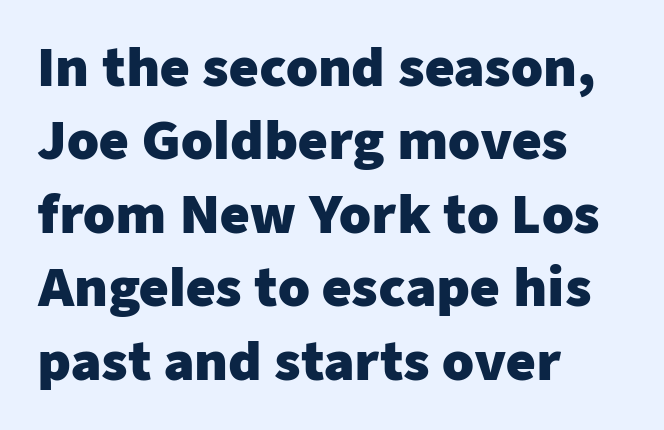
Descender tails drop into unmarked territory. The horizontal fit of the characters is conventional and even. This is the regular roman posture of the typeface. Vertical spacing — default. The rag falls on the right side of this text block. Nope, no serifs anywhere on these letters.
